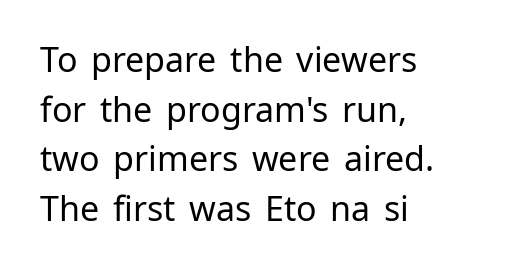
Reading down the column, the eye jumps a familiar distance to each next line. No chunkiness to these letters — they're not bold. Italic? Not at all — the glyphs are vertical. Each letter keeps its own natural width here, so spacing adapts to shape.
